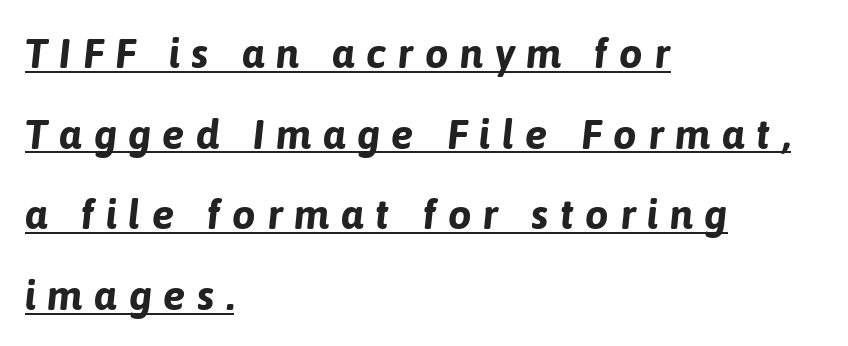
Q: Is the text bold? A: Yes.
Q: Is the text italic (slanted)? A: Yes, it leans right by about 6 degrees.
Q: Is the text underlined? A: Yes.
Q: How is the paragraph aligned? A: Left-aligned.
Q: Is the spacing between letters normal or unusually wide? A: Unusually wide.
Q: Is the spacing between lines tight, normal or loose? A: Loose.
Q: Width (condensed, normal, or wide)? A: Normal.
Q: Stroke contrast? A: Low.
Q: x-height? A: Medium.
Q: Monospaced? A: No.
